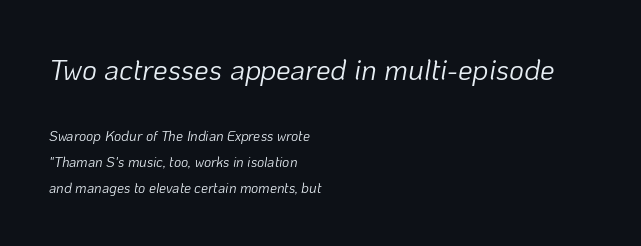
{"italic": "yes", "lean": "right", "slant_degrees": 10, "bold": "no", "weight": "light", "width": "normal", "stroke_contrast": "low", "x_height": "medium", "monospaced": "no", "underline": "no", "align": "left", "line_spacing_ratio": 1.85, "letter_spacing": "normal", "letter_spacing_em": 0.0, "larger_block": "first", "size_ratio": 2.07, "glyph_px": 29}
